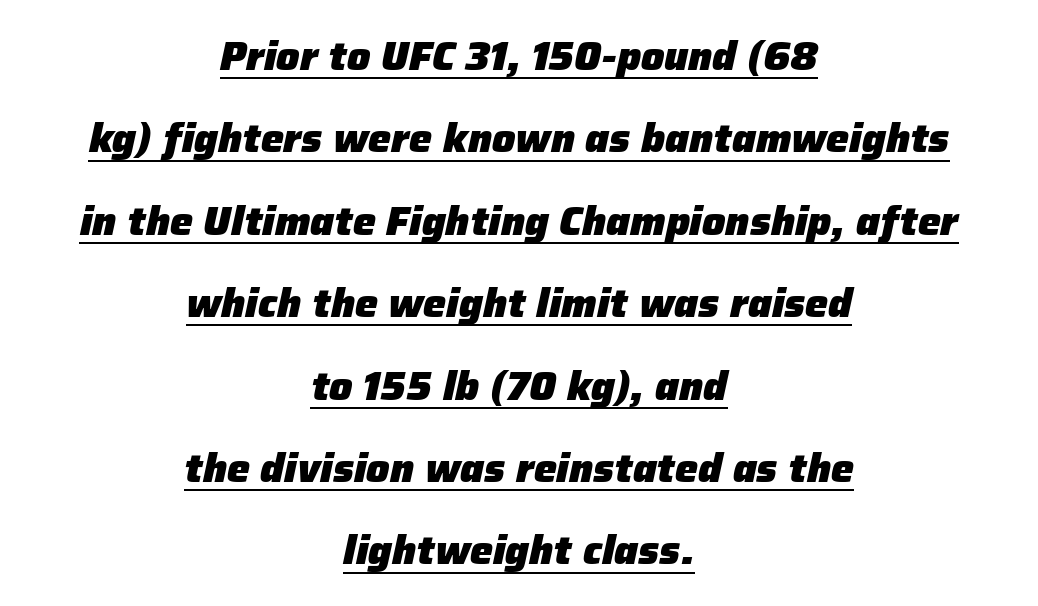
Letter spacing: default. This sample uses an oblique cut, with every glyph tilted off the vertical. The rendering uses natural spacing where letterforms have individual widths. The face used here has the dense, thick strokes of a bold. This rendering uses center alignment, leaving both contours irregular but symmetric.
